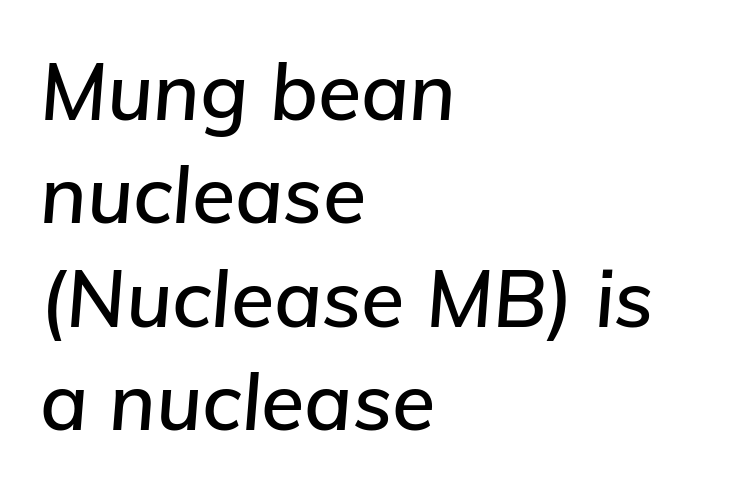
Q: Is the text italic (slanted)? A: Yes, it leans right by about 5 degrees.
Q: Is the text underlined? A: No.
Q: How is the paragraph aligned? A: Left-aligned.
Q: Is the spacing between letters normal or unusually wide? A: Normal.
Q: Is the spacing between lines tight, normal or loose? A: Normal.
Q: Width (condensed, normal, or wide)? A: Normal.
Q: Stroke contrast? A: Low.
Q: x-height? A: Medium.
Q: Monospaced? A: No.
